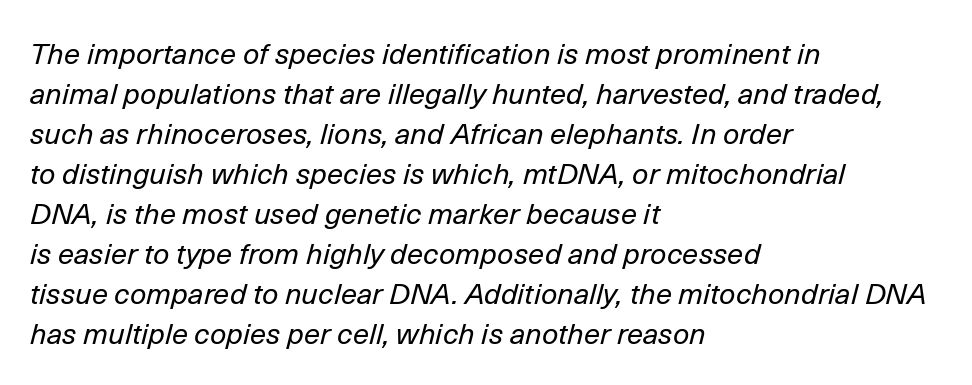
{"italic": "yes", "lean": "right", "slant_degrees": 14, "bold": "no", "weight": "regular", "width": "normal", "stroke_contrast": "low", "x_height": "medium", "monospaced": "no", "underline": "no", "align": "left", "line_spacing": "normal", "line_spacing_ratio": 1.38, "letter_spacing": "normal", "letter_spacing_em": 0.0, "glyph_px": 29}
